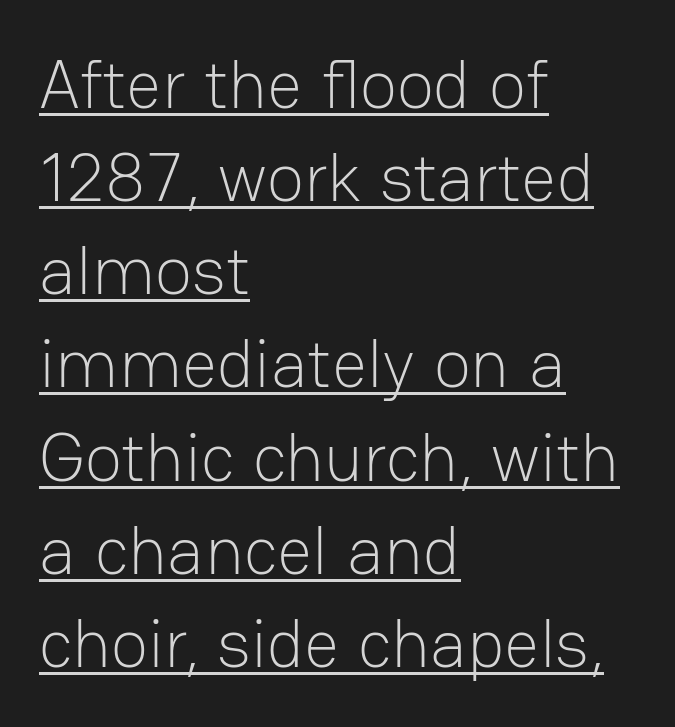
Q: Is the text bold? A: No.
Q: Is the text italic (slanted)? A: No, it is upright.
Q: Is the typeface a serif or a sans-serif typeface? A: Sans-serif.
Q: Is the text underlined? A: Yes.
Q: How is the paragraph aligned? A: Left-aligned.
Q: Is the spacing between letters normal or unusually wide? A: Normal.
Q: Is the spacing between lines tight, normal or loose? A: Normal.
Q: Width (condensed, normal, or wide)? A: Normal.
Q: Stroke contrast? A: Low.
Q: x-height? A: Medium.
Q: Monospaced? A: No.
